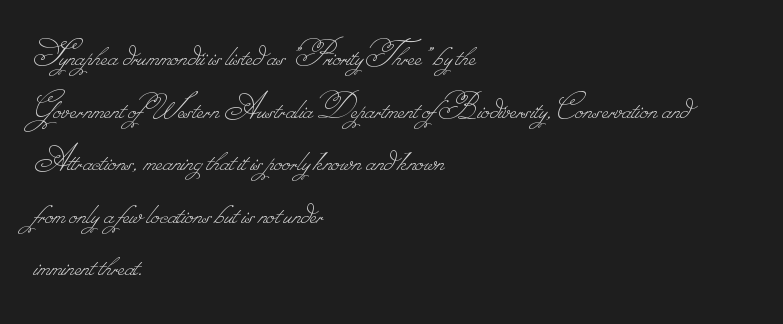
Clear beneath every line of the passage. Between one letter and the next there's only the usual sliver of space. These lines sit exactly where default settings would place them. The rag falls on the right side of this text block.
